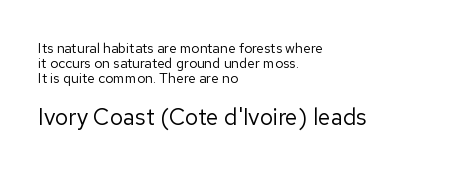
Q: Is the text bold? A: No.
Q: Is the text italic (slanted)? A: No, it is upright.
Q: Is the text underlined? A: No.
Q: How is the paragraph aligned? A: Left-aligned.
Q: Is the spacing between letters normal or unusually wide? A: Normal.
Q: Is the spacing between lines tight, normal or loose? A: Tight.
Q: Which block of text is set in a larger size, the first (top) or the second (bottom)? A: The second (bottom) one.
